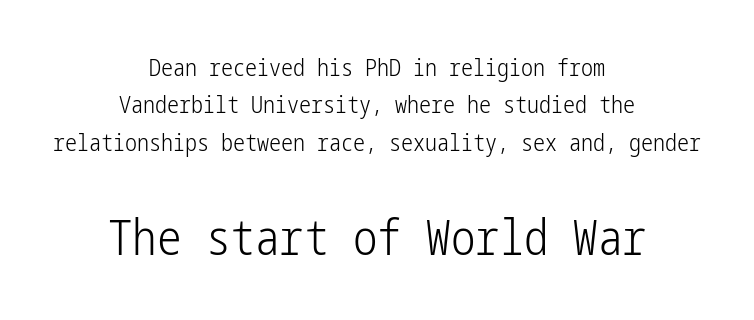
Vertical strokes here are truly vertical. The rendering enlarges the type as you move from the upper chunk to the lower. The rag falls on both sides of this text block equally. The line-height multiplier appears to be the usual default.
